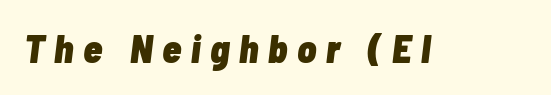
The image shows 39 px heavy, condensed type, italic (leaning right); set unusually wide letter spacing (+0.25 em), not underlined; low stroke contrast and a medium x-height.
